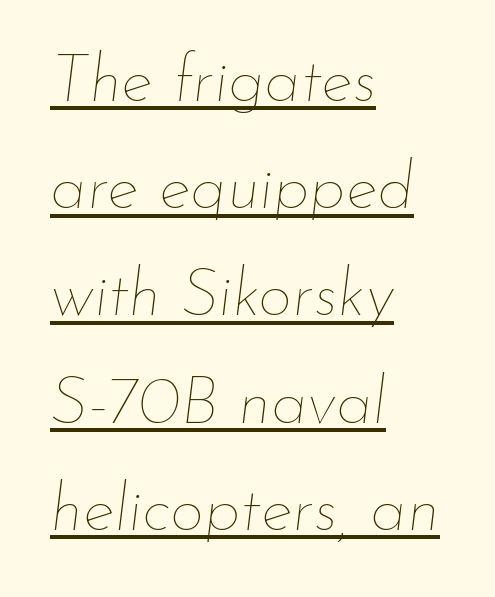
{"italic": "yes", "lean": "right", "slant_degrees": 7, "bold": "no", "weight": "thin", "width": "normal", "stroke_contrast": "low", "x_height": "small", "monospaced": "no", "underline": "yes", "align": "left", "line_spacing": "normal", "line_spacing_ratio": 1.6, "letter_spacing": "normal", "letter_spacing_em": 0.0, "glyph_px": 67}
